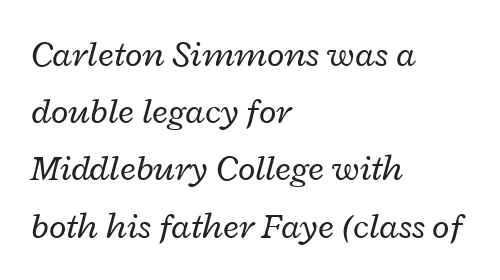
Q: Is the text bold? A: No.
Q: Is the text italic (slanted)? A: Yes, it leans right by about 12 degrees.
Q: Is the text underlined? A: No.
Q: How is the paragraph aligned? A: Left-aligned.
Q: Is the spacing between letters normal or unusually wide? A: Normal.
Q: Is the spacing between lines tight, normal or loose? A: Normal.
Q: Width (condensed, normal, or wide)? A: Wide.
Q: Stroke contrast? A: Low.
Q: x-height? A: Medium.
Q: Monospaced? A: No.
